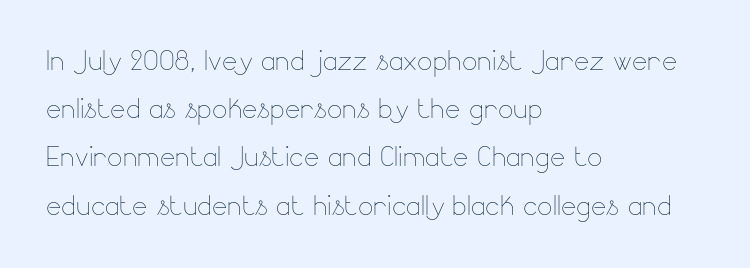
The image shows 36 px thin type, upright; set left-aligned, normal line spacing (1.34x), normal letter spacing, not underlined; low stroke contrast and a small x-height.
